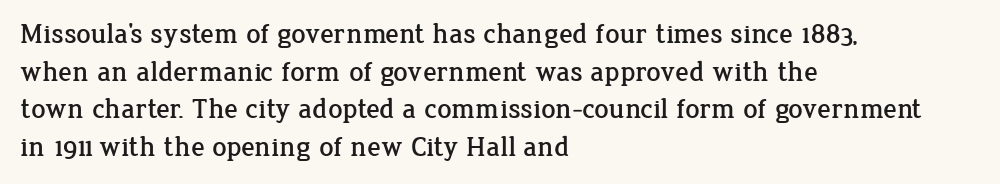
The image shows 28 px serif type, upright; set left-aligned, normal line spacing (1.34x), normal letter spacing, not underlined; low stroke contrast and a medium x-height.
